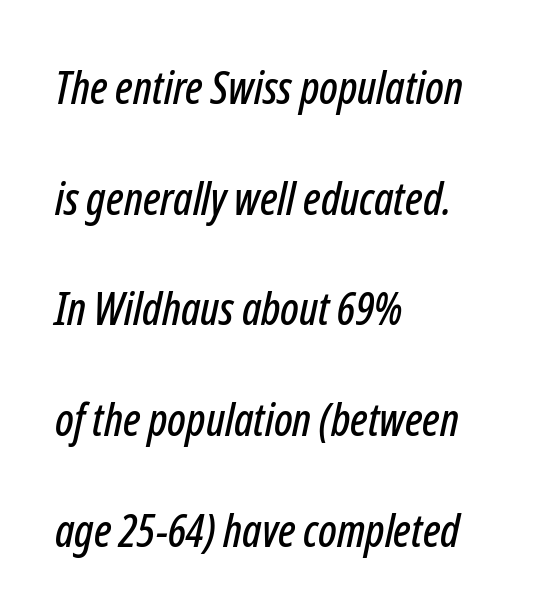
No extra tracking has been applied to these lines. Visually the block forms a straight wall on the left and a jagged coastline on the right. A typesetter would call this proportional, since set widths differ per character. If you measured baseline to baseline, you'd find a long distance. Underlining? Definitely not there. These lines were composed using italics.
